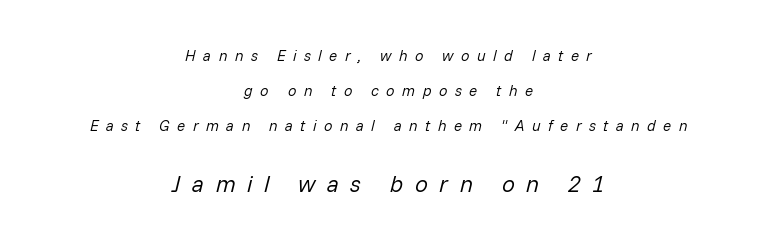
Q: Is the text bold? A: No.
Q: Is the text italic (slanted)? A: Yes, it leans right by about 14 degrees.
Q: Is the text underlined? A: No.
Q: How is the paragraph aligned? A: Centered.
Q: Is the spacing between letters normal or unusually wide? A: Unusually wide.
Q: Is the spacing between lines tight, normal or loose? A: Loose.
Q: Which block of text is set in a larger size, the first (top) or the second (bottom)? A: The second (bottom) one.
